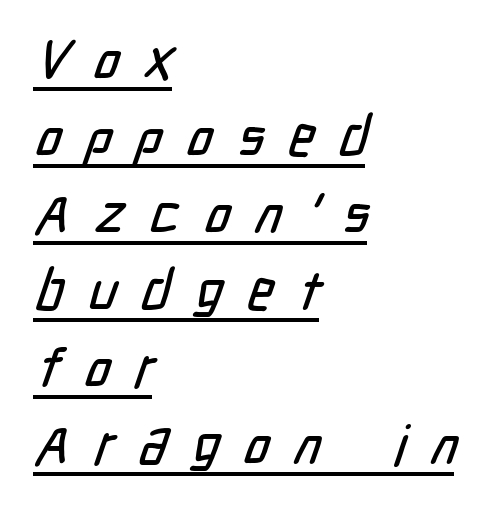
{"serif": "no", "width": "condensed", "stroke_contrast": "low", "x_height": "medium", "monospaced": "no", "underline": "yes", "align": "left", "line_spacing": "normal", "line_spacing_ratio": 1.4, "letter_spacing": "wide", "letter_spacing_em": 0.45, "glyph_px": 55}
